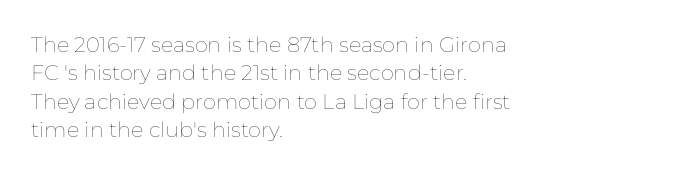
Evenly set lines give the paragraph a standard silhouette. Students, note that the glyphs here touch the page at normal intervals. In terms of posture, this sample is upright. Typeset ragged right — the left edge is the straight one.
